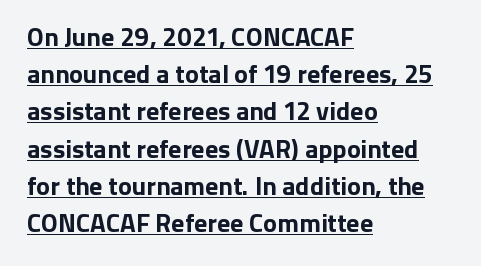
{"italic": "no", "bold": "yes", "underline": "yes", "align": "left", "line_spacing": "normal", "line_spacing_ratio": 1.43, "letter_spacing": "normal", "letter_spacing_em": 0.0, "glyph_px": 26}
